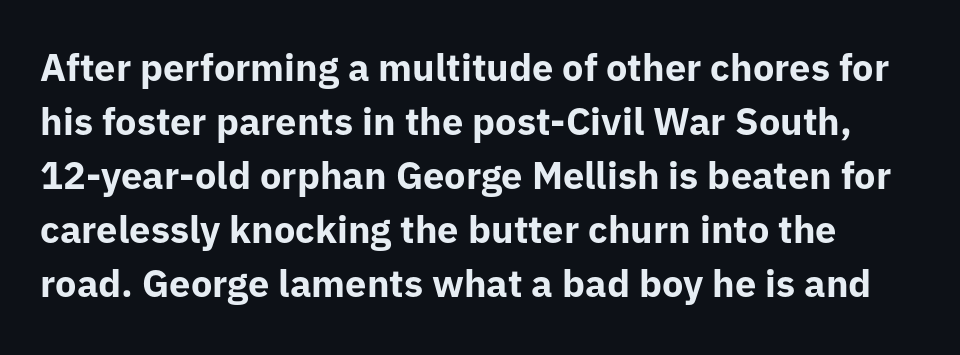
The image shows 38 px bold sans-serif type, upright; set normal line spacing (1.42x), normal letter spacing, not underlined; low stroke contrast and a medium x-height.
